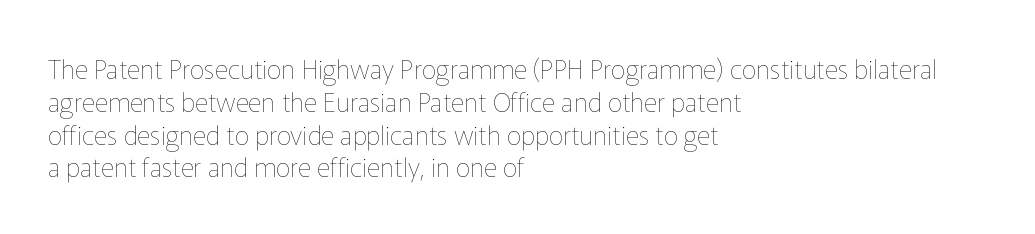
Q: Is the text bold? A: No.
Q: Is the text italic (slanted)? A: No, it is upright.
Q: Is the text underlined? A: No.
Q: How is the paragraph aligned? A: Left-aligned.
Q: Is the spacing between letters normal or unusually wide? A: Normal.
Q: Is the spacing between lines tight, normal or loose? A: Normal.
